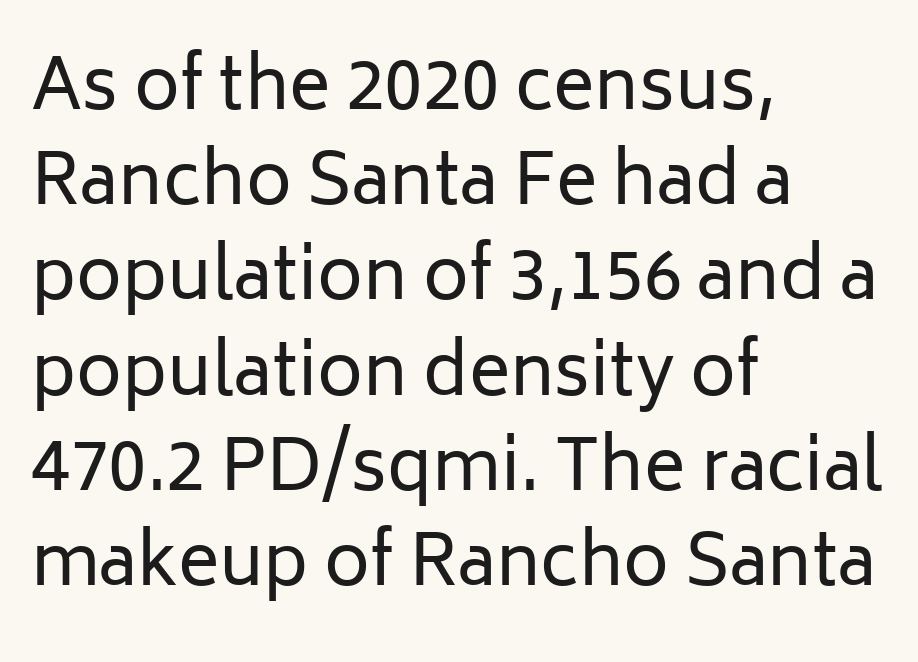
The image shows 70 px regular-weight sans-serif type, upright; set left-aligned, normal line spacing (1.36x), normal letter spacing, not underlined; low stroke contrast and a medium x-height.
